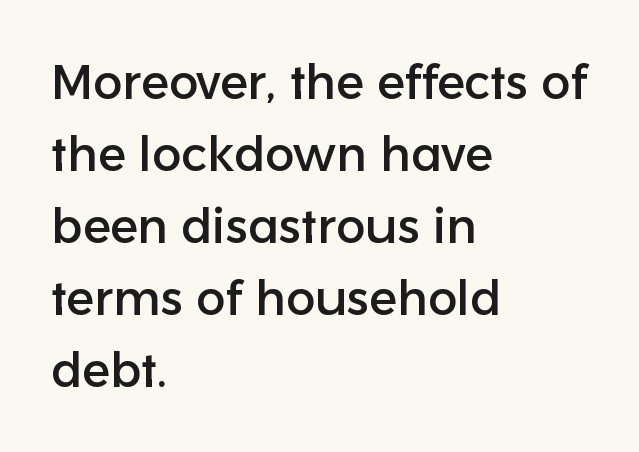
{"serif": "no", "italic": "no", "width": "normal", "stroke_contrast": "low", "x_height": "medium", "monospaced": "no", "underline": "no", "align": "left", "line_spacing": "normal", "line_spacing_ratio": 1.47, "letter_spacing": "normal", "letter_spacing_em": 0.0, "glyph_px": 49}
